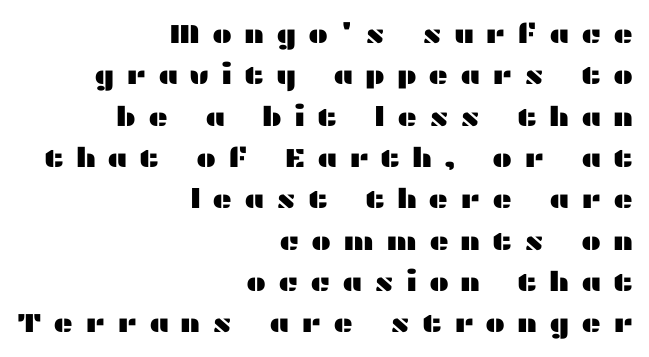
Italic: no, the glyphs are upright roman. The line texture is sparse and dotted thanks to wide tracking. A student would call this right alignment; a typographer would say flush right, rag left. The glyphs are unaccompanied by any horizontal stroke below them. The vertical gap from one line to the next is medium.
